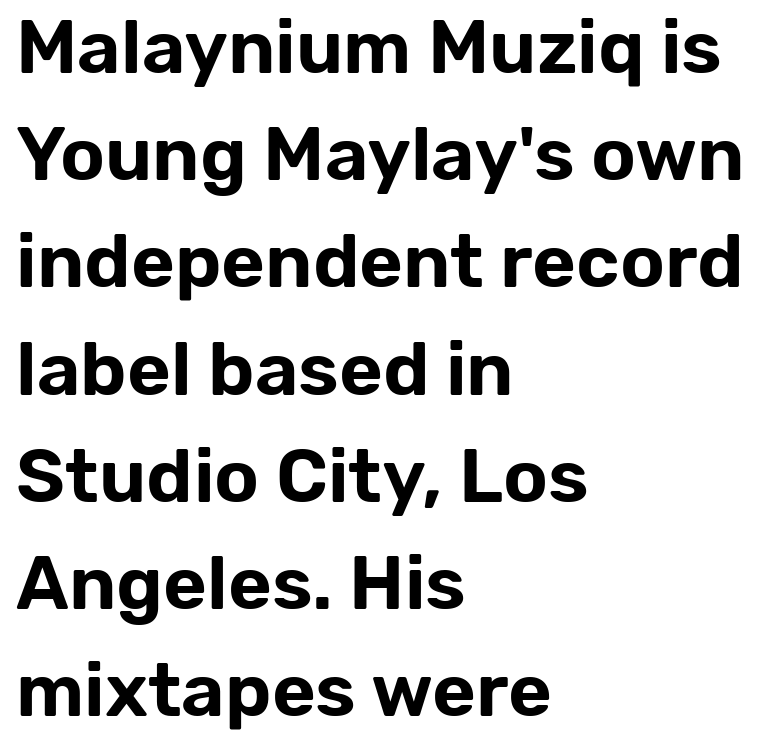
There is no visible air inserted between adjacent glyphs. Unlike a traditional serif, this face leaves its strokes unadorned. The baseline area is clear. The rag falls on the right side of this text block.
